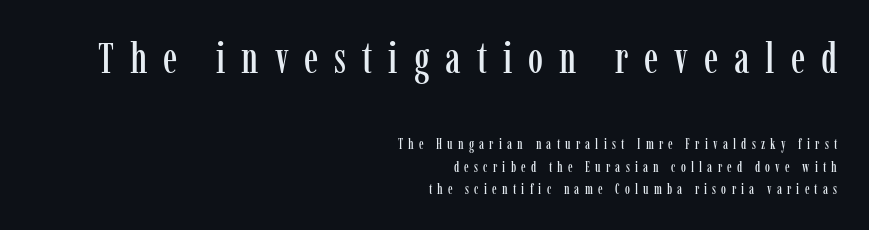
The image shows 43 px condensed serif type, upright; set right-aligned, normal line spacing (1.6x), unusually wide letter spacing (+0.37 em), not underlined; the first (top) block is 3.07x larger; low stroke contrast and a medium x-height.
